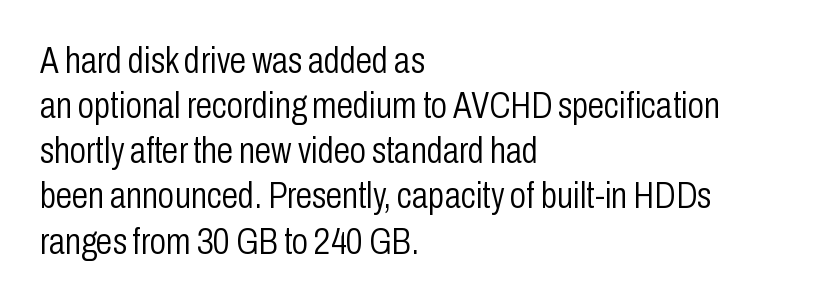
The image shows 37 px light, condensed sans-serif type, upright; set left-aligned, line spacing 1.22x, normal letter spacing, not underlined; low stroke contrast and a medium x-height.
